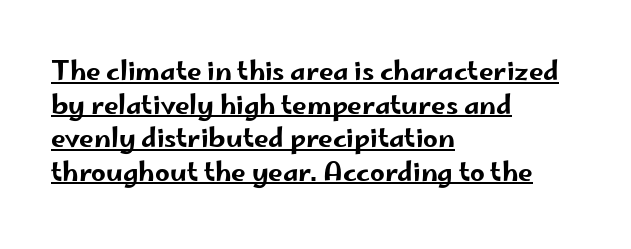
Q: Is the text italic (slanted)? A: No, it is upright.
Q: Is the text underlined? A: Yes.
Q: How is the paragraph aligned? A: Left-aligned.
Q: Is the spacing between letters normal or unusually wide? A: Normal.
Q: Is the spacing between lines tight, normal or loose? A: Normal.
